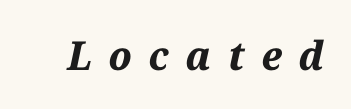
{"italic": "yes", "lean": "right", "slant_degrees": 12, "bold": "yes", "weight": "bold", "width": "normal", "stroke_contrast": "medium", "x_height": "medium", "monospaced": "no", "underline": "no", "letter_spacing": "wide", "letter_spacing_em": 0.42, "glyph_px": 40}
